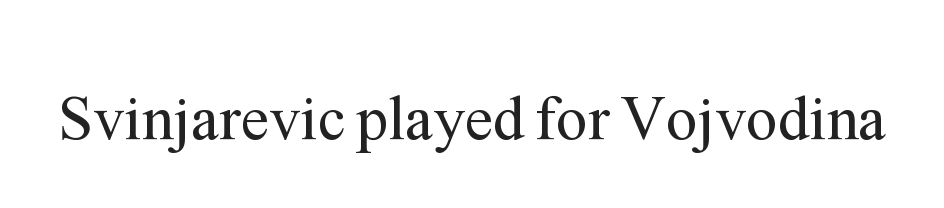
A typesetter would mark this as roman, not italic. You could not count columns in this text — the font is proportionally spaced. The passage shown has conventional tracking throughout. Is the type heavy? It reads as light-to-regular instead. Observe the serifs anchoring each vertical stroke in this sample. Rule under the text: the space is simply empty.
